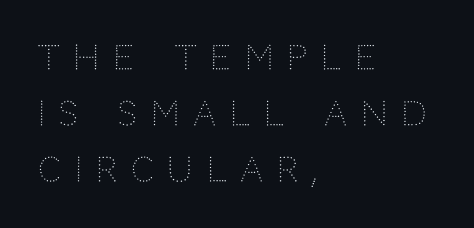
Q: Is the text bold? A: No.
Q: Is the text italic (slanted)? A: No, it is upright.
Q: Is the typeface a serif or a sans-serif typeface? A: Sans-serif.
Q: Is the text underlined? A: No.
Q: How is the paragraph aligned? A: Left-aligned.
Q: Is the spacing between letters normal or unusually wide? A: Unusually wide.
Q: Is the spacing between lines tight, normal or loose? A: Normal.
Q: Width (condensed, normal, or wide)? A: Normal.
Q: Stroke contrast? A: Low.
Q: x-height? A: Large.
Q: Monospaced? A: No.
